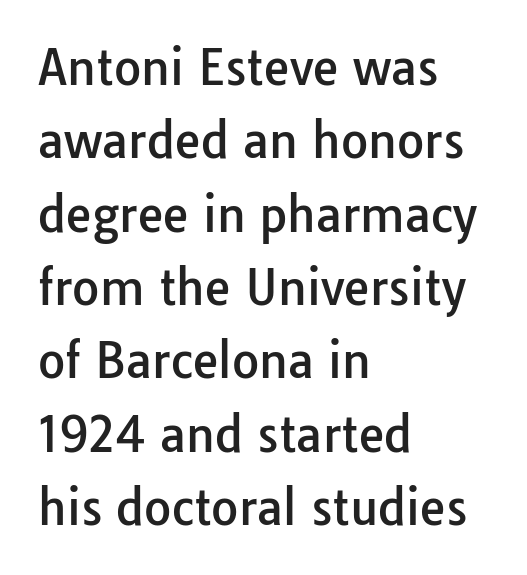
Q: Is the text italic (slanted)? A: No, it is upright.
Q: Is the typeface a serif or a sans-serif typeface? A: Sans-serif.
Q: Is the text underlined? A: No.
Q: How is the paragraph aligned? A: Left-aligned.
Q: Is the spacing between letters normal or unusually wide? A: Normal.
Q: Is the spacing between lines tight, normal or loose? A: Normal.
Q: Width (condensed, normal, or wide)? A: Normal.
Q: Stroke contrast? A: Low.
Q: x-height? A: Medium.
Q: Monospaced? A: No.
